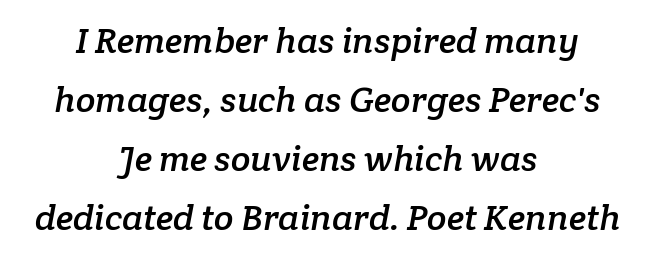
Q: Is the typeface a serif or a sans-serif typeface? A: Serif.
Q: Is the text underlined? A: No.
Q: How is the paragraph aligned? A: Centered.
Q: Is the spacing between letters normal or unusually wide? A: Normal.
Q: Is the spacing between lines tight, normal or loose? A: Normal.
Q: Width (condensed, normal, or wide)? A: Normal.
Q: Stroke contrast? A: Low.
Q: x-height? A: Medium.
Q: Monospaced? A: No.
